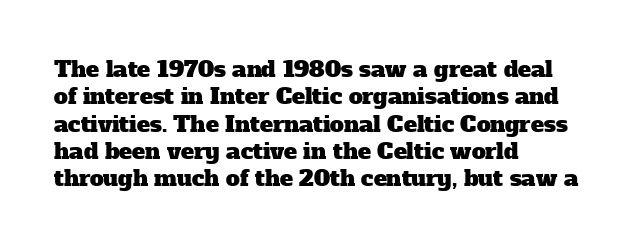
Which margin do the lines hug? The left one — the right edge is uneven. The space directly below the letters is spotless. Spacing between characters is what you'd get straight out of the box.
